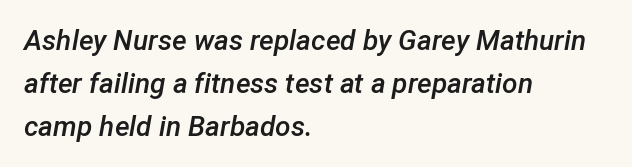
As a designer I'd log this as weight 600, semibold. Does the copy run flush right? No — it runs flush left. Looks like regular typesetting: each glyph gets only the width it needs. Rows of type keep a routine distance in the vertical direction.
